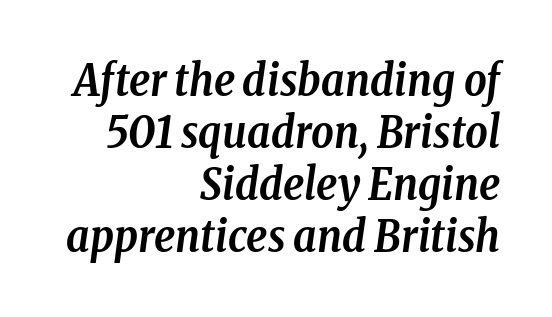
Q: Is the text bold? A: Yes.
Q: Is the text italic (slanted)? A: Yes, it leans right by about 8 degrees.
Q: Is the typeface a serif or a sans-serif typeface? A: Serif.
Q: Is the text underlined? A: No.
Q: How is the paragraph aligned? A: Right-aligned.
Q: Is the spacing between letters normal or unusually wide? A: Normal.
Q: Width (condensed, normal, or wide)? A: Condensed.
Q: Stroke contrast? A: Low.
Q: x-height? A: Medium.
Q: Monospaced? A: No.
